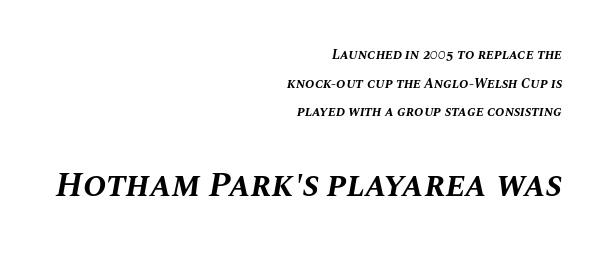
The image shows 35 px bold type, italic (leaning right); set right-aligned, loose line spacing (2.04x), normal letter spacing, not underlined; the second (bottom) block is 2.5x larger; medium stroke contrast and a large x-height.
